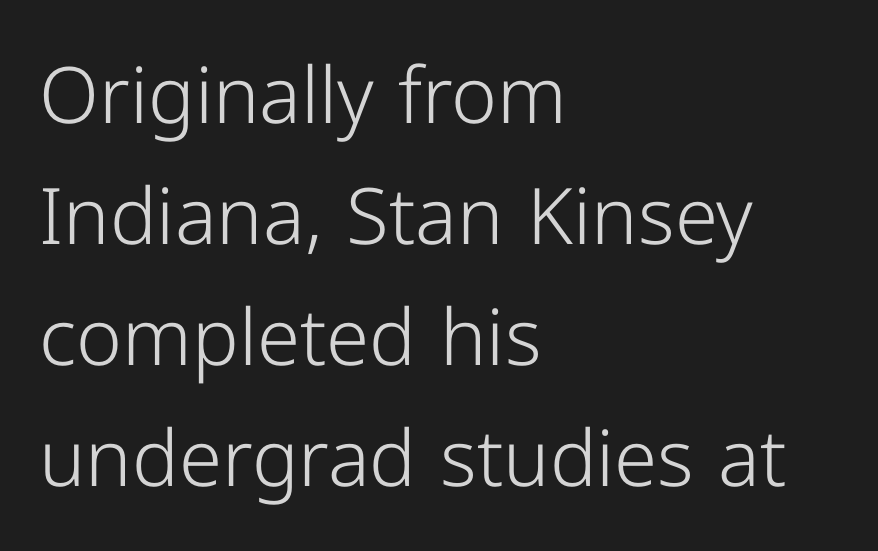
{"serif": "no", "italic": "no", "bold": "no", "weight": "light", "width": "normal", "stroke_contrast": "low", "x_height": "medium", "monospaced": "no", "underline": "no", "align": "left", "line_spacing": "normal", "line_spacing_ratio": 1.55, "letter_spacing": "normal", "letter_spacing_em": 0.0, "glyph_px": 78}
